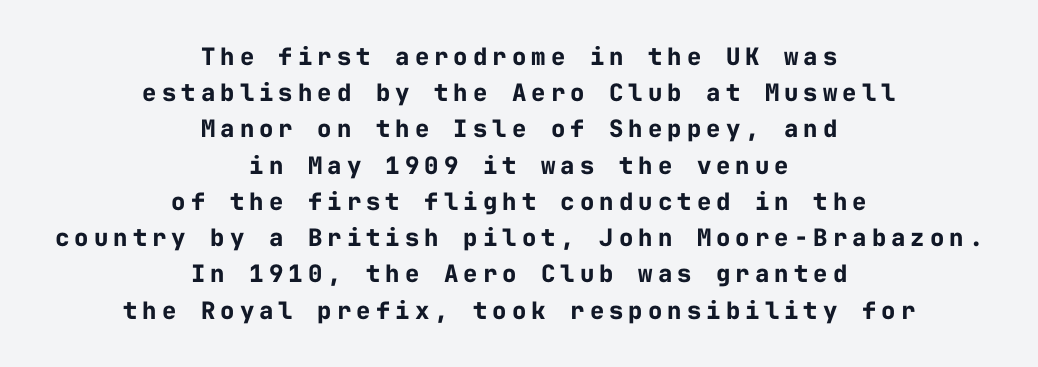
The image shows 24 px bold type, upright; set centered, normal line spacing (1.51x), unusually wide letter spacing (+0.21 em), not underlined.
